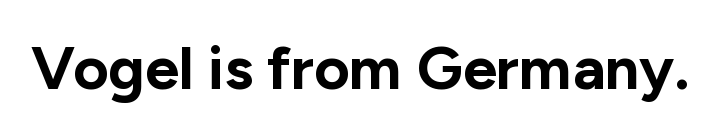
Q: Is the text bold? A: Yes.
Q: Is the text italic (slanted)? A: No, it is upright.
Q: Is the typeface a serif or a sans-serif typeface? A: Sans-serif.
Q: Is the text underlined? A: No.
Q: Is the spacing between letters normal or unusually wide? A: Normal.
Q: Width (condensed, normal, or wide)? A: Normal.
Q: Stroke contrast? A: Low.
Q: x-height? A: Medium.
Q: Monospaced? A: No.
